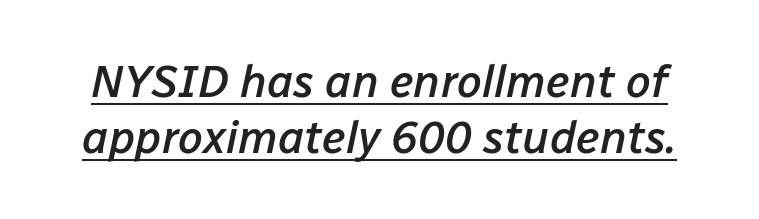
{"italic": "yes", "lean": "right", "slant_degrees": 12, "bold": "semi", "weight": "semibold", "width": "normal", "stroke_contrast": "low", "x_height": "medium", "monospaced": "no", "underline": "yes", "line_spacing_ratio": 1.24, "letter_spacing": "normal", "letter_spacing_em": 0.0, "glyph_px": 45}
